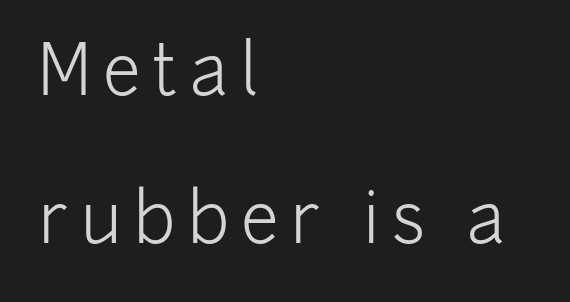
This rendering uses left alignment, leaving the right contour irregular. A sans-serif font was chosen for this passage. The typography opts for an upright posture over an oblique one. Weight: in the light-to-regular range.
